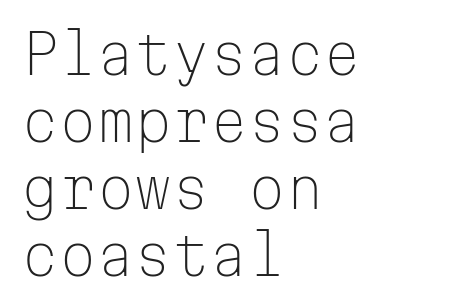
The image shows 54 px light sans-serif type, upright, monospaced; set left-aligned, line spacing 1.24x, normal letter spacing, not underlined; low stroke contrast and a medium x-height.
